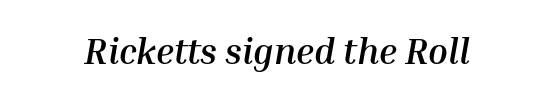
Here the glyphs are tracked normally, forming tight word shapes. Is this a fixed-width face? No — the glyphs have proportional, varying widths. There's an unmistakable incline to the writing here. Only glyphs here, with clear space below each row. Does the weight exceed regular? Yes, all the way to bold.
